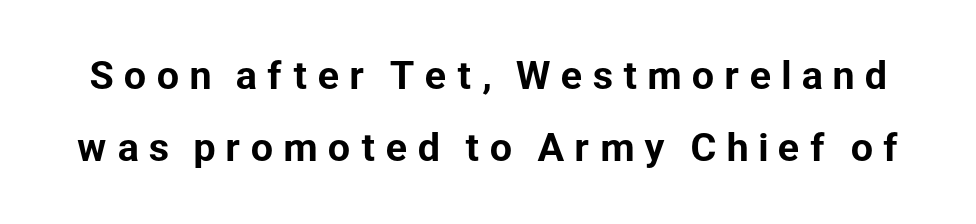
The image shows 36 px sans-serif type, upright; set loose line spacing (2.01x), unusually wide letter spacing (+0.24 em), not underlined; low stroke contrast and a medium x-height.
